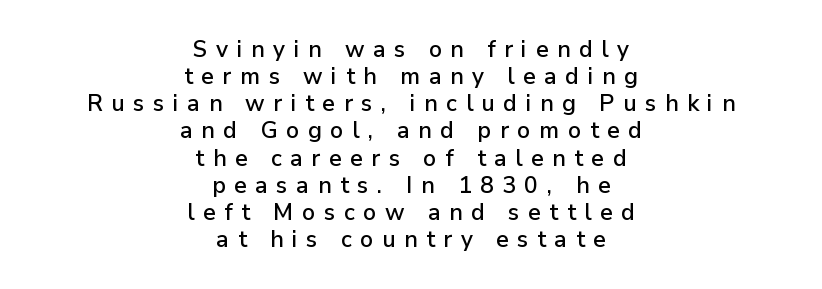
Q: Is the text italic (slanted)? A: No, it is upright.
Q: Is the text underlined? A: No.
Q: How is the paragraph aligned? A: Centered.
Q: Is the spacing between letters normal or unusually wide? A: Unusually wide.
